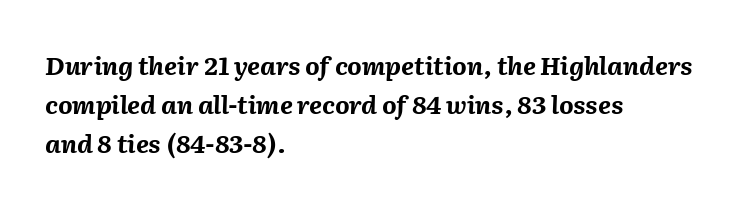
The image shows 25 px bold type, italic (leaning right); set left-aligned, normal line spacing (1.56x), normal letter spacing, not underlined.
